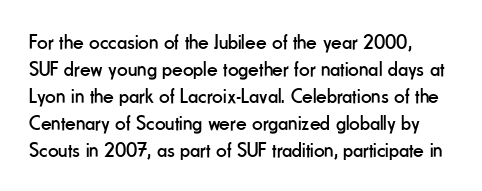
Q: Is the text bold? A: No.
Q: Is the text italic (slanted)? A: No, it is upright.
Q: Is the text underlined? A: No.
Q: Is the spacing between letters normal or unusually wide? A: Normal.
Q: Is the spacing between lines tight, normal or loose? A: Normal.
